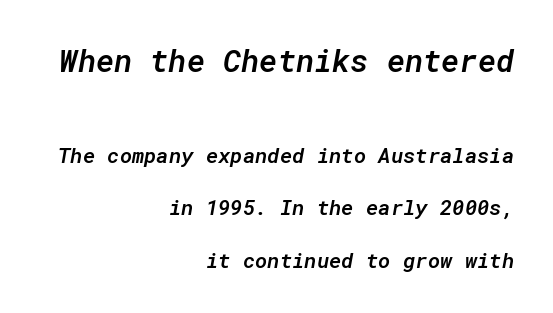
The block of text is sparse from top to bottom, with ample space between rows. The area under the type is left untouched. Looking at the ascenders, they clearly lean. Large over small — that's the arrangement of the two blocks here. Looks like terminal output: every glyph gets an equal slot.
